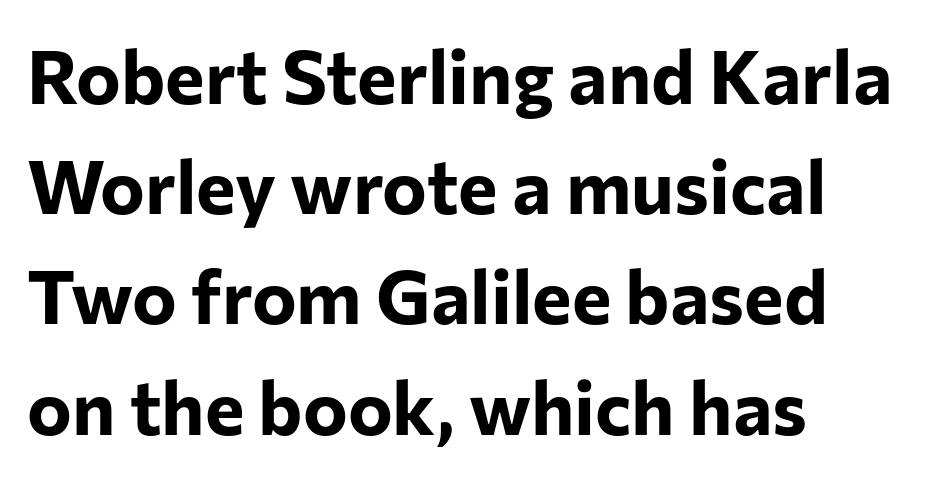
The lettering stays uniformly vertical, giving the passage a roman look. How are the letters spaced? Ordinarily, with no added tracking. Each row of text sits above clean, open space. If you measured baseline to baseline, you'd find a middling distance. Note the varied advance widths — an 'i' is clearly narrower than an 'm'.
